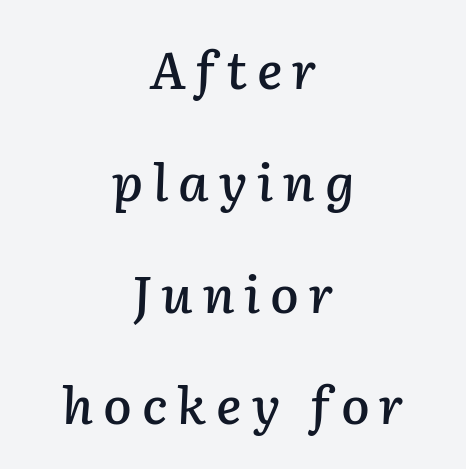
{"italic": "yes", "lean": "right", "slant_degrees": 2, "width": "normal", "stroke_contrast": "low", "x_height": "medium", "monospaced": "no", "underline": "no", "align": "center", "line_spacing": "loose", "line_spacing_ratio": 2.15, "glyph_px": 52}
